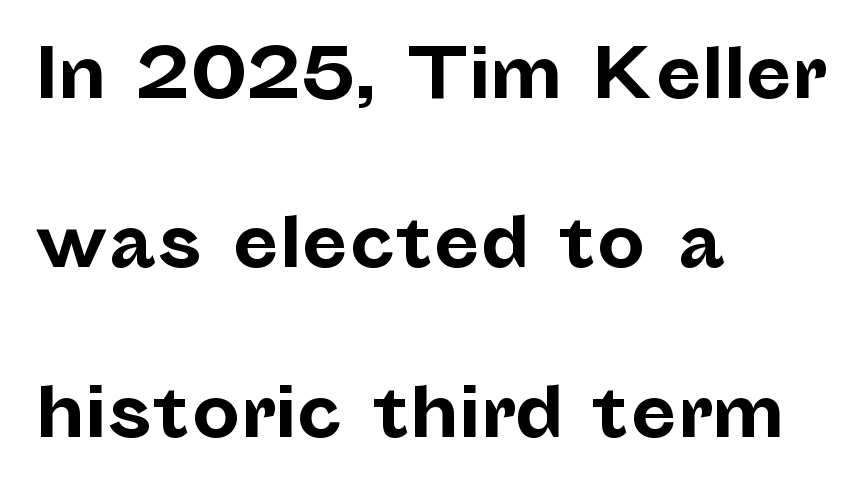
Q: Is the text bold? A: Yes.
Q: Is the text italic (slanted)? A: No, it is upright.
Q: Is the typeface a serif or a sans-serif typeface? A: Sans-serif.
Q: Is the text underlined? A: No.
Q: How is the paragraph aligned? A: Left-aligned.
Q: Is the spacing between letters normal or unusually wide? A: Normal.
Q: Is the spacing between lines tight, normal or loose? A: Loose.
Q: Width (condensed, normal, or wide)? A: Normal.
Q: Stroke contrast? A: Low.
Q: x-height? A: Medium.
Q: Monospaced? A: No.
